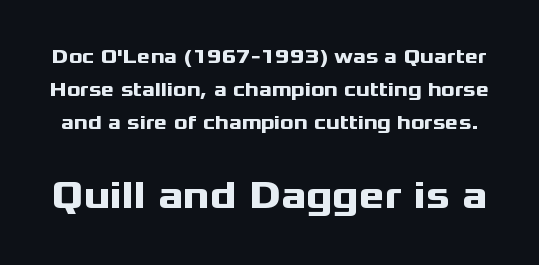
Q: Is the text bold? A: Yes.
Q: Is the text italic (slanted)? A: No, it is upright.
Q: Is the typeface a serif or a sans-serif typeface? A: Sans-serif.
Q: Is the text underlined? A: No.
Q: Is the spacing between letters normal or unusually wide? A: Normal.
Q: Is the spacing between lines tight, normal or loose? A: Normal.
Q: Which block of text is set in a larger size, the first (top) or the second (bottom)? A: The second (bottom) one.
Q: Width (condensed, normal, or wide)? A: Wide.
Q: Stroke contrast? A: Medium.
Q: x-height? A: Medium.
Q: Monospaced? A: No.
